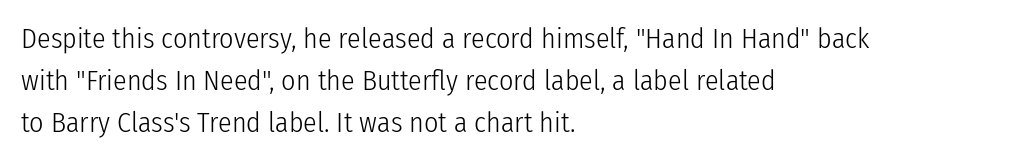
{"serif": "no", "italic": "no", "bold": "no", "weight": "light", "width": "condensed", "stroke_contrast": "low", "x_height": "medium", "monospaced": "no", "underline": "no", "align": "left", "line_spacing": "normal", "line_spacing_ratio": 1.5, "letter_spacing": "normal", "letter_spacing_em": 0.0, "glyph_px": 28}
